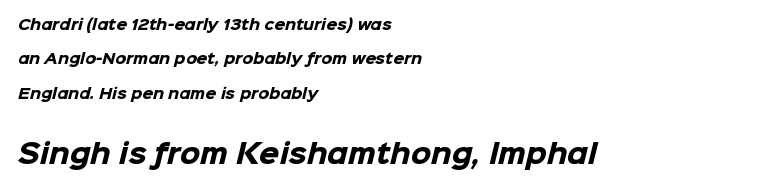
{"bold": "yes", "underline": "no", "align": "left", "line_spacing": "loose", "line_spacing_ratio": 2.46, "letter_spacing": "normal", "letter_spacing_em": 0.0, "larger_block": "second", "size_ratio": 1.86, "glyph_px": 26}
